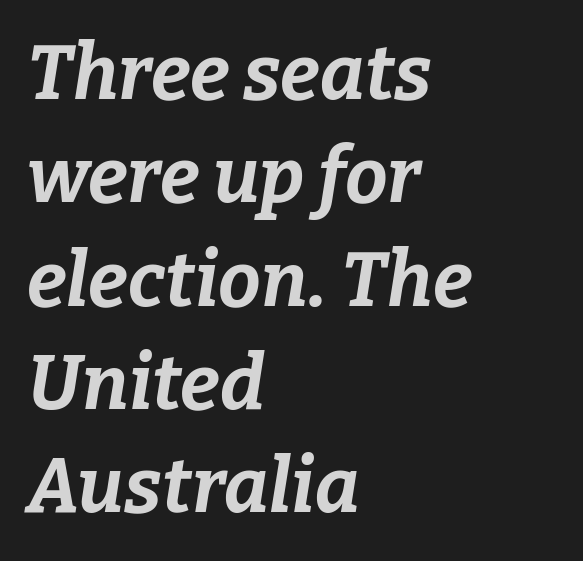
{"italic": "yes", "lean": "right", "slant_degrees": 9, "bold": "yes", "weight": "bold", "width": "normal", "stroke_contrast": "low", "x_height": "medium", "monospaced": "no", "underline": "no", "align": "left", "line_spacing": "normal", "line_spacing_ratio": 1.36, "letter_spacing": "normal", "letter_spacing_em": 0.0, "glyph_px": 76}
